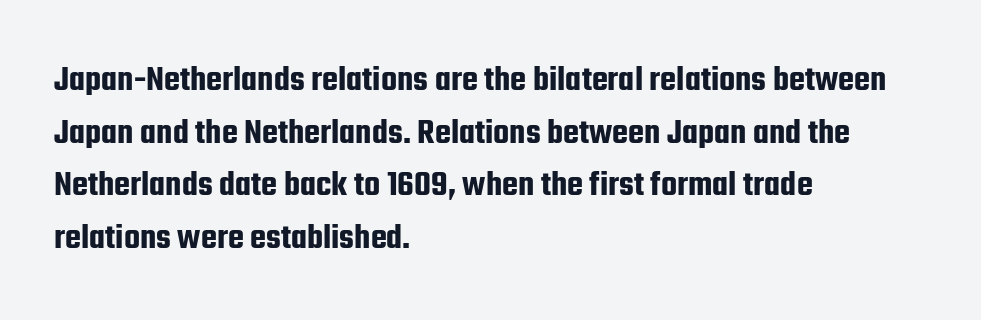
Q: Is the text italic (slanted)? A: No, it is upright.
Q: Is the typeface a serif or a sans-serif typeface? A: Sans-serif.
Q: Is the text underlined? A: No.
Q: How is the paragraph aligned? A: Left-aligned.
Q: Is the spacing between letters normal or unusually wide? A: Normal.
Q: Is the spacing between lines tight, normal or loose? A: Normal.
Q: Width (condensed, normal, or wide)? A: Condensed.
Q: Stroke contrast? A: Low.
Q: x-height? A: Medium.
Q: Monospaced? A: No.
